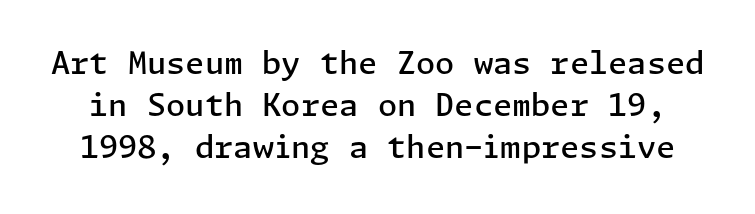
Look at the stroke-to-counter ratio: somewhat heavy, a semibold. There is no visible air inserted between adjacent glyphs. This is sans-serif lettering, the kind often seen on screens and signage. The string is rendered with underlining switched off.
